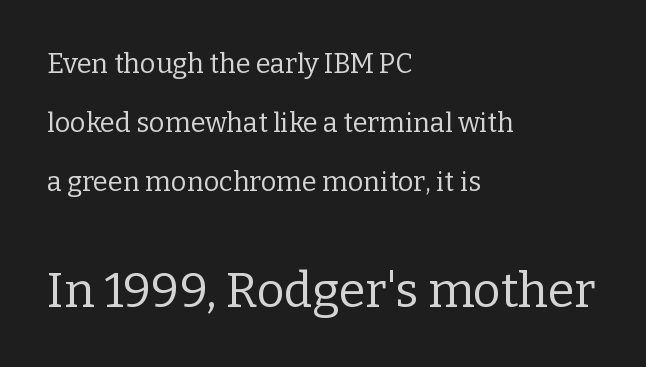
Each letter keeps its own natural width here, so spacing adapts to shape. The rendering uses a large line-height, opening up the rows. Serif or sans? Serif — the stroke terminals have little feet. Letters rest on an invisible, unmarked baseline. Vertical stems look standard width or narrower in stroke. Tracking here is standard; glyphs follow each other at the usual distance.
